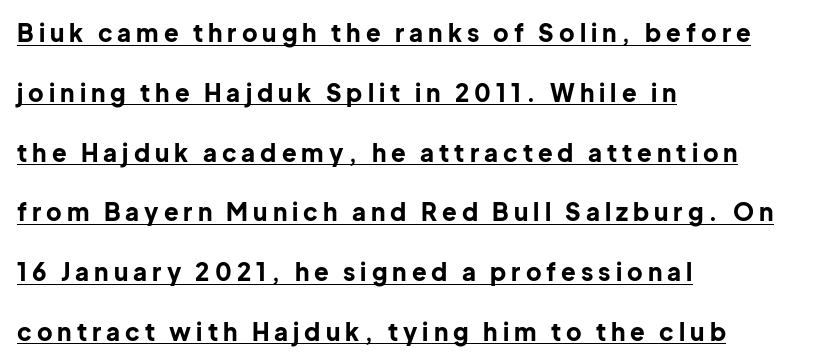
Q: Is the text bold? A: Yes.
Q: Is the text italic (slanted)? A: No, it is upright.
Q: Is the text underlined? A: Yes.
Q: How is the paragraph aligned? A: Left-aligned.
Q: Is the spacing between letters normal or unusually wide? A: Unusually wide.
Q: Is the spacing between lines tight, normal or loose? A: Loose.
